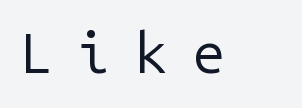
Q: Is the text bold? A: No.
Q: Is the text italic (slanted)? A: No, it is upright.
Q: Is the typeface a serif or a sans-serif typeface? A: Sans-serif.
Q: Is the text underlined? A: No.
Q: Is the spacing between letters normal or unusually wide? A: Unusually wide.
Q: Width (condensed, normal, or wide)? A: Normal.
Q: Stroke contrast? A: Low.
Q: x-height? A: Medium.
Q: Monospaced? A: Yes.
